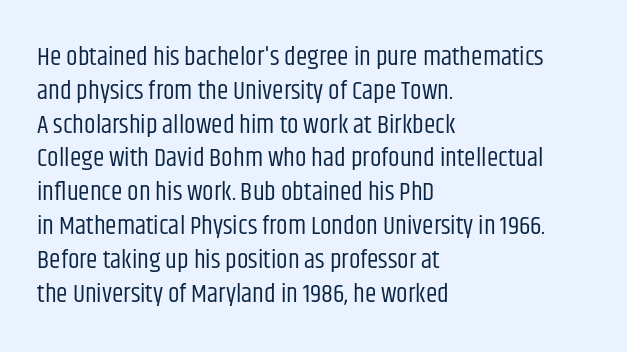
Q: Is the text bold? A: No.
Q: Is the text italic (slanted)? A: No, it is upright.
Q: Is the text underlined? A: No.
Q: How is the paragraph aligned? A: Left-aligned.
Q: Is the spacing between letters normal or unusually wide? A: Normal.
Q: Is the spacing between lines tight, normal or loose? A: Normal.
